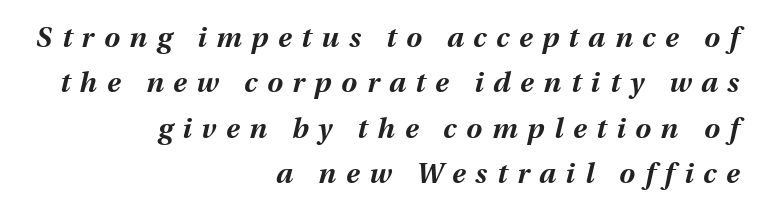
{"italic": "yes", "lean": "right", "slant_degrees": 13, "bold": "yes", "weight": "bold", "width": "normal", "stroke_contrast": "medium", "x_height": "medium", "monospaced": "no", "underline": "no", "align": "right", "line_spacing": "normal", "line_spacing_ratio": 1.62, "letter_spacing": "wide", "letter_spacing_em": 0.35, "glyph_px": 28}
